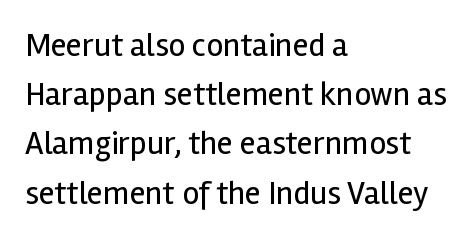
The rendering anchors every line to the left-hand side. Leading matches the norm, producing a regular column. Italic? Not at all — the glyphs are vertical. This rendering features lettering with no underline. Counters stay open thanks to moderate or lighter strokes.
